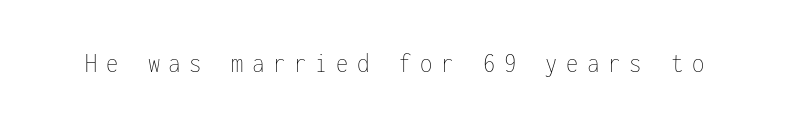
{"italic": "no", "bold": "no", "weight": "thin", "width": "condensed", "stroke_contrast": "low", "x_height": "medium", "monospaced": "yes", "underline": "no", "letter_spacing": "wide", "letter_spacing_em": 0.31, "glyph_px": 28}
